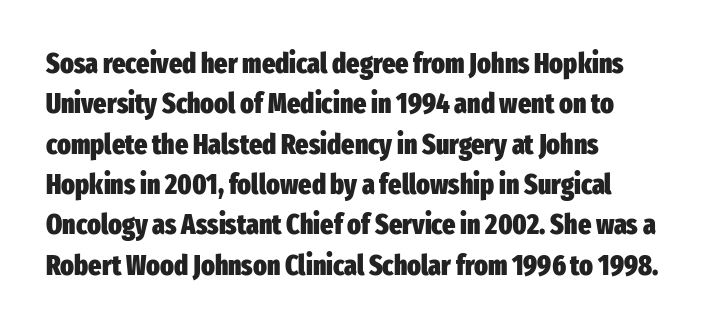
The image shows 28 px heavy, condensed sans-serif type, upright; set left-aligned, normal line spacing (1.44x), normal letter spacing, not underlined; low stroke contrast and a medium x-height.
